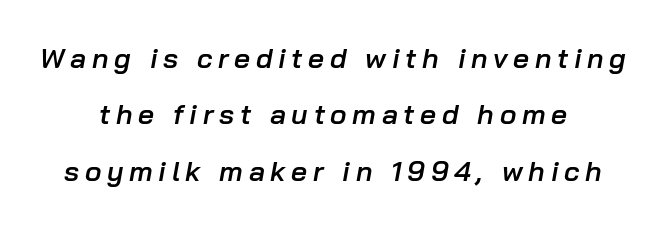
Strokes here are thickened, but only to semibold level. Each word looks stretched out because of the extra space between its letters. These lines stand farther apart than default settings would place them. The setting favours the middle, as headings and verse often do. Varying glyph widths throughout — classic text-font behaviour.
